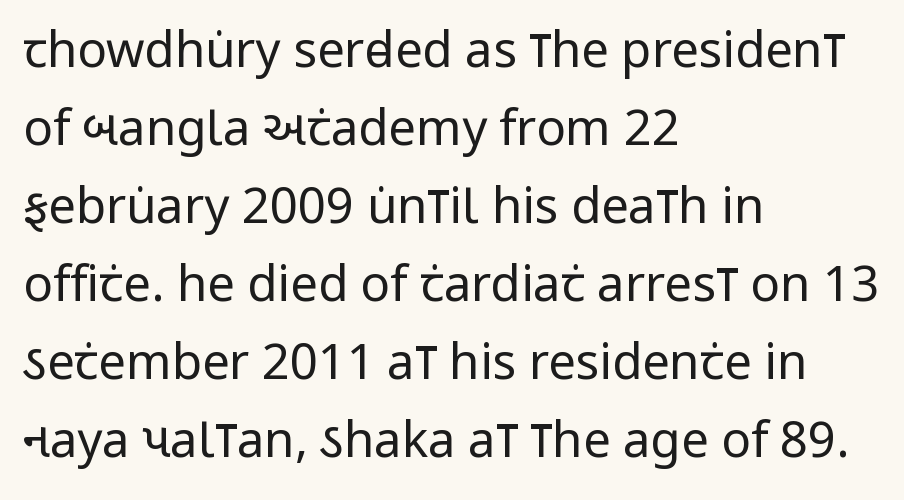
{"serif": "no", "italic": "no", "bold": "no", "weight": "regular", "width": "condensed", "stroke_contrast": "low", "x_height": "large", "monospaced": "no", "underline": "no", "align": "left", "line_spacing": "normal", "line_spacing_ratio": 1.59, "letter_spacing": "normal", "letter_spacing_em": 0.0, "glyph_px": 49}
